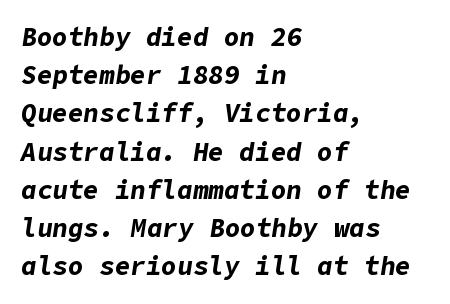
Q: Is the text bold? A: Yes.
Q: Is the text italic (slanted)? A: Yes, it leans right by about 9 degrees.
Q: Is the text underlined? A: No.
Q: How is the paragraph aligned? A: Left-aligned.
Q: Is the spacing between letters normal or unusually wide? A: Normal.
Q: Is the spacing between lines tight, normal or loose? A: Normal.
